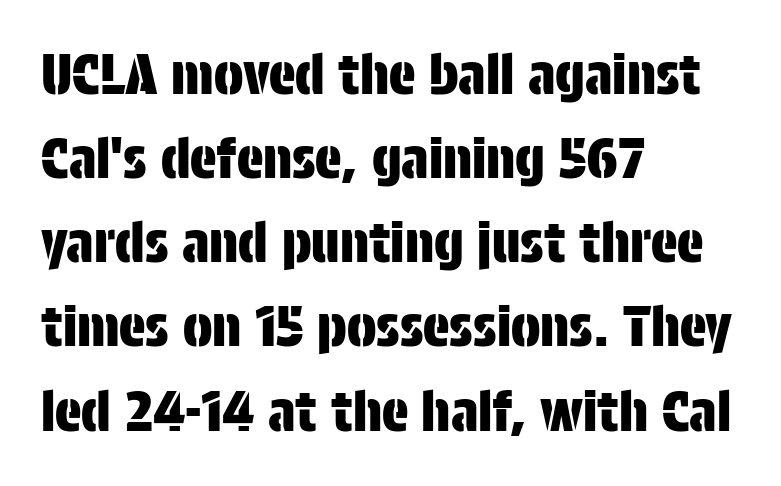
Q: Is the text italic (slanted)? A: No, it is upright.
Q: Is the typeface a serif or a sans-serif typeface? A: Sans-serif.
Q: Is the text underlined? A: No.
Q: How is the paragraph aligned? A: Left-aligned.
Q: Is the spacing between letters normal or unusually wide? A: Normal.
Q: Is the spacing between lines tight, normal or loose? A: Normal.
Q: Width (condensed, normal, or wide)? A: Condensed.
Q: Stroke contrast? A: Low.
Q: x-height? A: Large.
Q: Monospaced? A: No.
